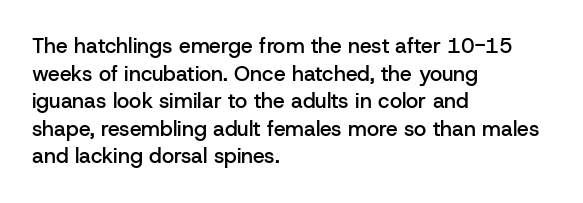
{"italic": "no", "bold": "semi", "underline": "no", "align": "left", "line_spacing": "normal", "line_spacing_ratio": 1.31, "letter_spacing": "normal", "letter_spacing_em": 0.0, "glyph_px": 21}
